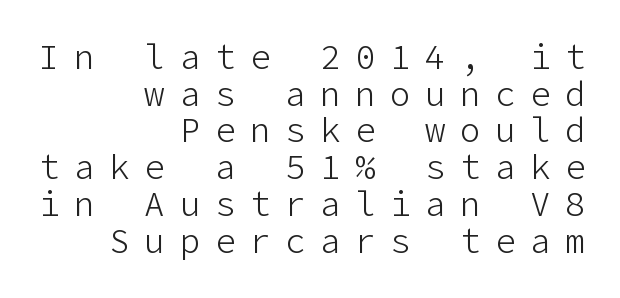
Style check: upright. The font is comparable to plain body text, perhaps lighter. Each new line begins almost immediately beneath the previous one. The rag falls on the left side of this text block.
